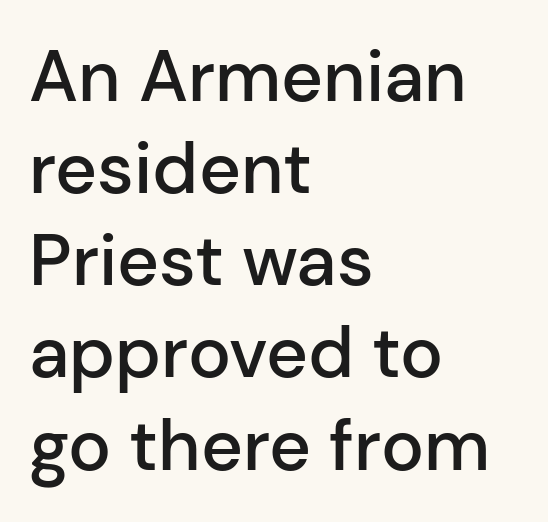
The image shows 72 px semibold sans-serif type, upright; set left-aligned, normal line spacing (1.28x), normal letter spacing, not underlined; low stroke contrast and a medium x-height.
